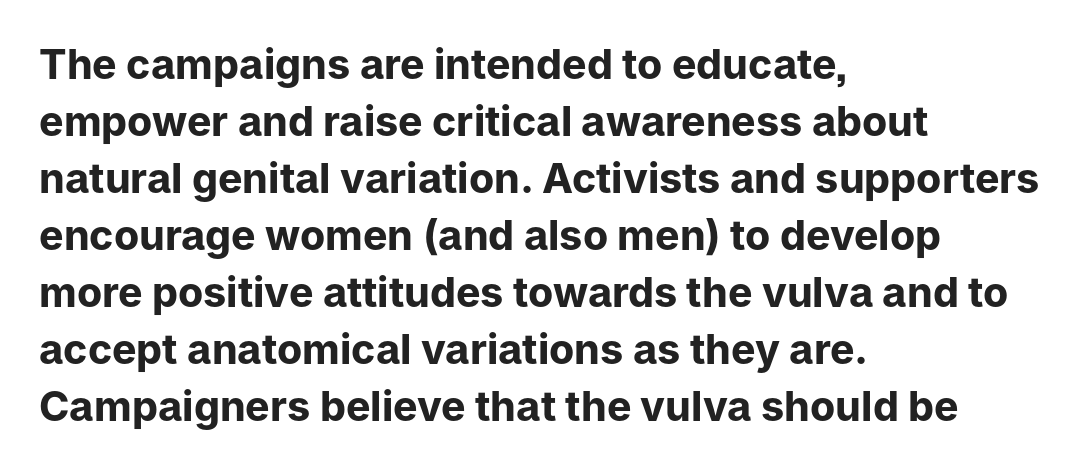
{"serif": "no", "italic": "no", "bold": "yes", "weight": "bold", "width": "normal", "stroke_contrast": "low", "x_height": "medium", "monospaced": "no", "underline": "no", "align": "left", "line_spacing": "normal", "line_spacing_ratio": 1.39, "letter_spacing": "normal", "letter_spacing_em": 0.0, "glyph_px": 41}
